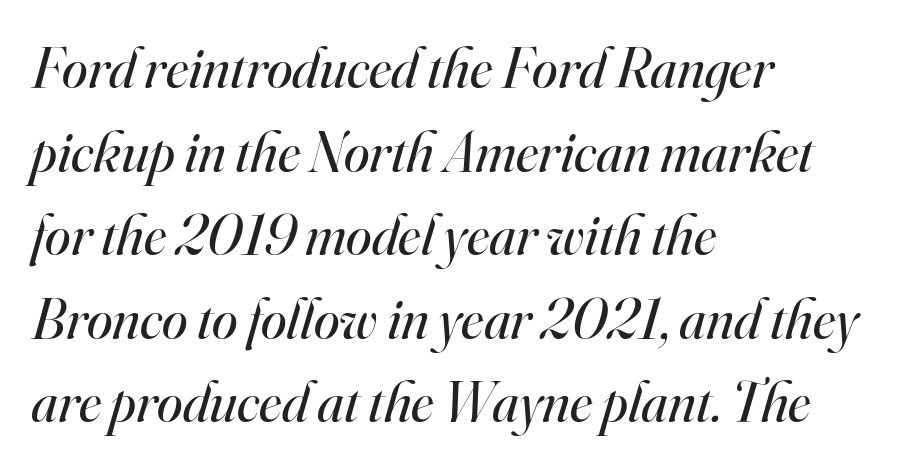
Q: Is the text bold? A: No.
Q: Is the text italic (slanted)? A: Yes, it leans right by about 16 degrees.
Q: Is the typeface a serif or a sans-serif typeface? A: Serif.
Q: Is the text underlined? A: No.
Q: How is the paragraph aligned? A: Left-aligned.
Q: Is the spacing between letters normal or unusually wide? A: Normal.
Q: Is the spacing between lines tight, normal or loose? A: Normal.
Q: Width (condensed, normal, or wide)? A: Normal.
Q: Stroke contrast? A: High.
Q: x-height? A: Small.
Q: Monospaced? A: No.
